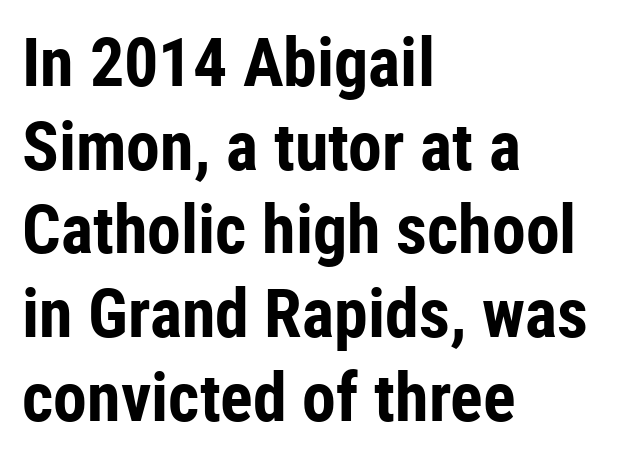
A typesetter would mark this as roman, not italic. You'd pick this weight for a headline — it's a proper bold. Unlike a traditional serif, this face leaves its strokes unadorned. Lines of text with bare space underneath.
